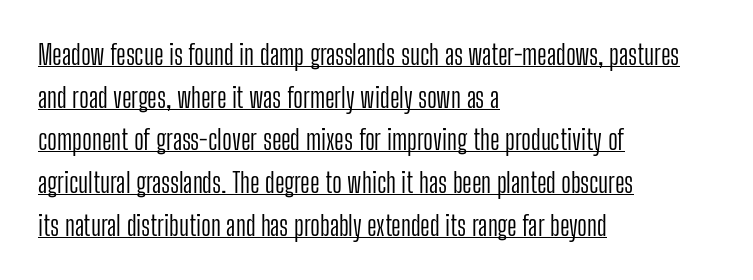
Q: Is the text bold? A: No.
Q: Is the text italic (slanted)? A: No, it is upright.
Q: Is the text underlined? A: Yes.
Q: How is the paragraph aligned? A: Left-aligned.
Q: Is the spacing between letters normal or unusually wide? A: Normal.
Q: Is the spacing between lines tight, normal or loose? A: Normal.
